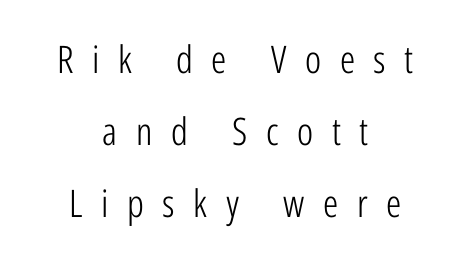
One-word summary of the alignment: center. Quick note: underline off. These lines have a slow, spaced-out rhythm from letter to letter. This sample uses a sans-serif face. No letter is thick-stroked: the sample isn't bold. Here the designer chose a conventional face with non-uniform glyph widths.
